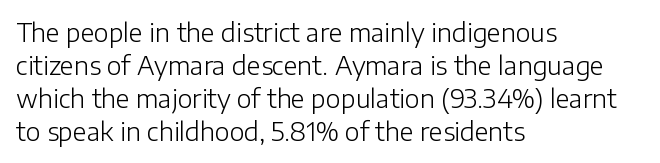
The image shows 25 px text type, upright; set left-aligned, normal line spacing (1.32x), normal letter spacing, not underlined.
